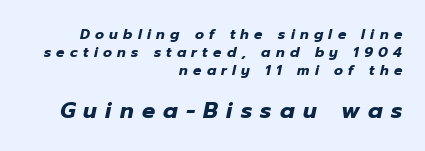
Q: Is the text bold? A: Yes.
Q: Is the text italic (slanted)? A: Yes, it leans right by about 12 degrees.
Q: Is the text underlined? A: No.
Q: How is the paragraph aligned? A: Right-aligned.
Q: Is the spacing between letters normal or unusually wide? A: Unusually wide.
Q: Is the spacing between lines tight, normal or loose? A: Normal.
Q: Which block of text is set in a larger size, the first (top) or the second (bottom)? A: The second (bottom) one.
